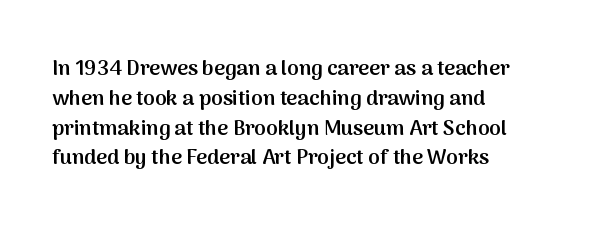
The image shows 21 px text type, upright; set left-aligned, normal line spacing (1.42x), normal letter spacing, not underlined.
